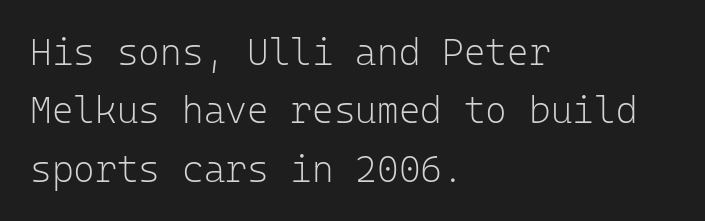
Q: Is the text bold? A: No.
Q: Is the text italic (slanted)? A: No, it is upright.
Q: Is the typeface a serif or a sans-serif typeface? A: Sans-serif.
Q: Is the text underlined? A: No.
Q: How is the paragraph aligned? A: Left-aligned.
Q: Is the spacing between letters normal or unusually wide? A: Normal.
Q: Is the spacing between lines tight, normal or loose? A: Normal.
Q: Width (condensed, normal, or wide)? A: Normal.
Q: Stroke contrast? A: Low.
Q: x-height? A: Medium.
Q: Monospaced? A: Yes.
